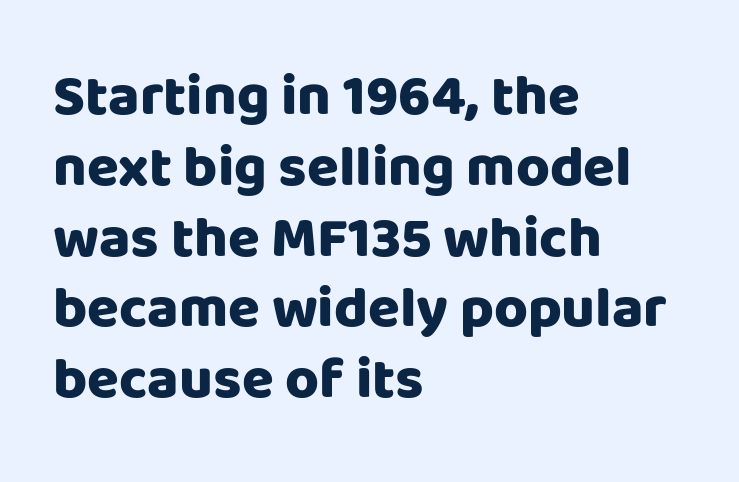
{"serif": "no", "italic": "no", "bold": "yes", "weight": "heavy", "width": "normal", "stroke_contrast": "low", "x_height": "large", "monospaced": "no", "underline": "no", "align": "left", "line_spacing_ratio": 1.22, "letter_spacing": "normal", "letter_spacing_em": 0.0, "glyph_px": 58}
